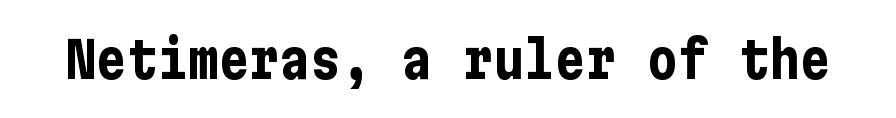
{"serif": "no", "italic": "no", "bold": "yes", "weight": "bold", "width": "condensed", "stroke_contrast": "low", "x_height": "medium", "underline": "no", "letter_spacing": "normal", "letter_spacing_em": 0.0, "glyph_px": 51}
